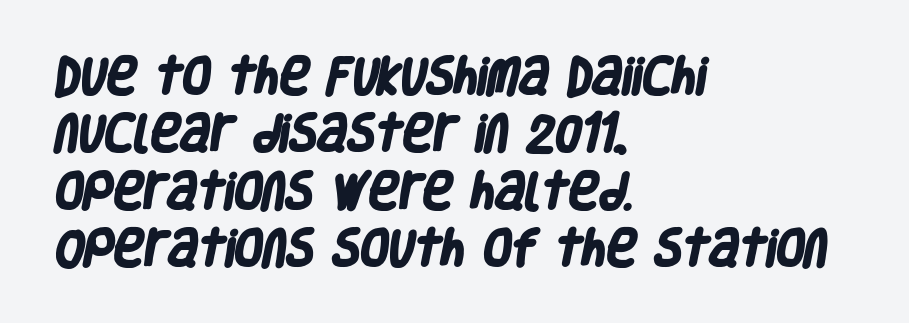
The image shows 41 px heavy, condensed sans-serif type; set left-aligned, normal line spacing (1.4x), normal letter spacing, not underlined; low stroke contrast and a large x-height.
